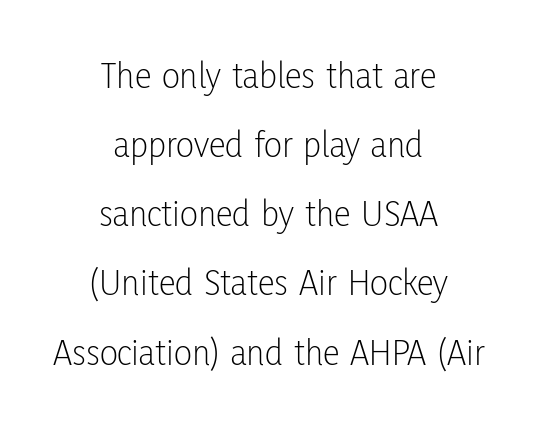
{"serif": "no", "italic": "no", "bold": "no", "weight": "light", "width": "condensed", "stroke_contrast": "low", "x_height": "medium", "monospaced": "no", "underline": "no", "align": "center", "line_spacing_ratio": 1.82, "letter_spacing": "normal", "letter_spacing_em": 0.0, "glyph_px": 38}
